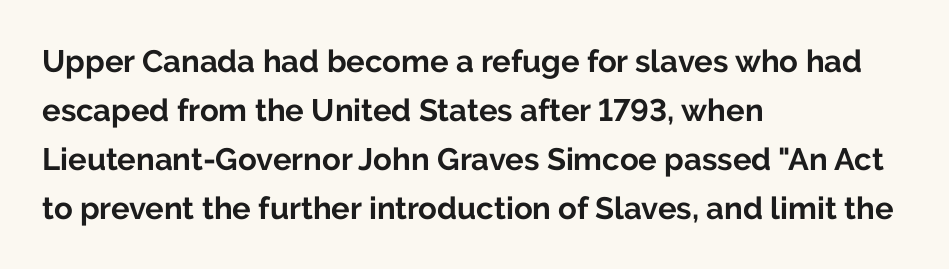
The image shows 31 px bold sans-serif type, upright; set left-aligned, normal line spacing (1.58x), normal letter spacing, not underlined; low stroke contrast and a medium x-height.
